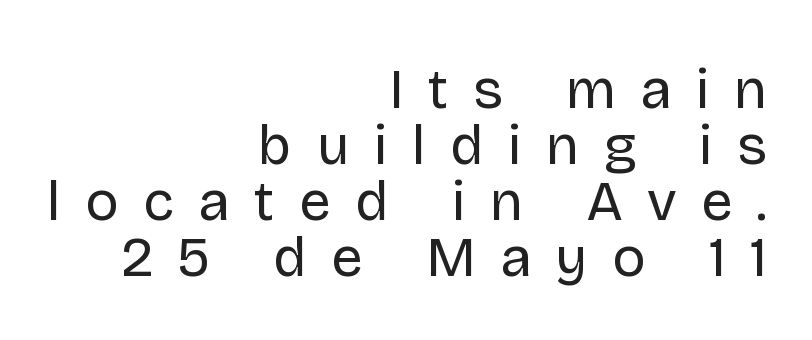
Q: Is the text bold? A: No.
Q: Is the text italic (slanted)? A: No, it is upright.
Q: Is the typeface a serif or a sans-serif typeface? A: Sans-serif.
Q: Is the text underlined? A: No.
Q: How is the paragraph aligned? A: Right-aligned.
Q: Is the spacing between letters normal or unusually wide? A: Unusually wide.
Q: Is the spacing between lines tight, normal or loose? A: Tight.
Q: Width (condensed, normal, or wide)? A: Normal.
Q: Stroke contrast? A: Low.
Q: x-height? A: Large.
Q: Monospaced? A: No.
